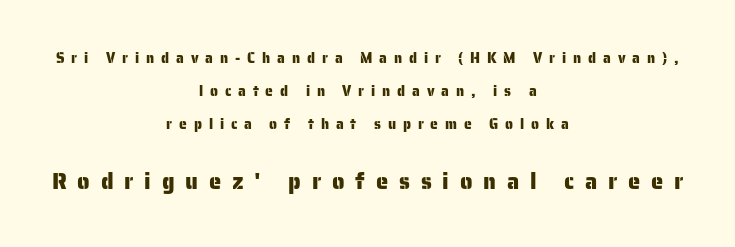
The image shows 22 px text type, upright; set centered, loose line spacing (2.37x), unusually wide letter spacing (+0.49 em), not underlined; the second (bottom) block is 1.57x larger.
